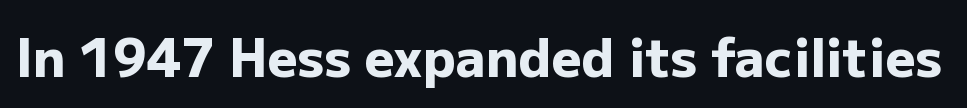
Q: Is the text bold? A: Yes.
Q: Is the text italic (slanted)? A: No, it is upright.
Q: Is the typeface a serif or a sans-serif typeface? A: Sans-serif.
Q: Is the text underlined? A: No.
Q: Is the spacing between letters normal or unusually wide? A: Normal.
Q: Width (condensed, normal, or wide)? A: Normal.
Q: Stroke contrast? A: Low.
Q: x-height? A: Medium.
Q: Monospaced? A: No.
